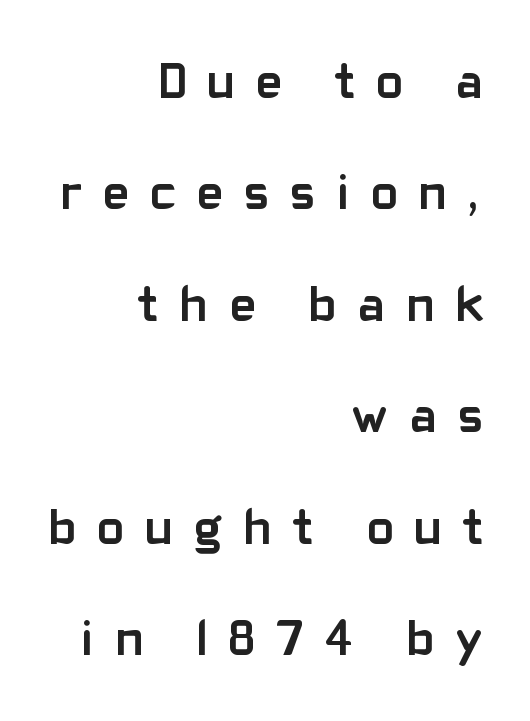
Q: Is the text bold? A: Yes.
Q: Is the text italic (slanted)? A: No, it is upright.
Q: Is the typeface a serif or a sans-serif typeface? A: Sans-serif.
Q: Is the text underlined? A: No.
Q: How is the paragraph aligned? A: Right-aligned.
Q: Is the spacing between letters normal or unusually wide? A: Unusually wide.
Q: Is the spacing between lines tight, normal or loose? A: Loose.
Q: Width (condensed, normal, or wide)? A: Normal.
Q: Stroke contrast? A: Low.
Q: x-height? A: Medium.
Q: Monospaced? A: No.
